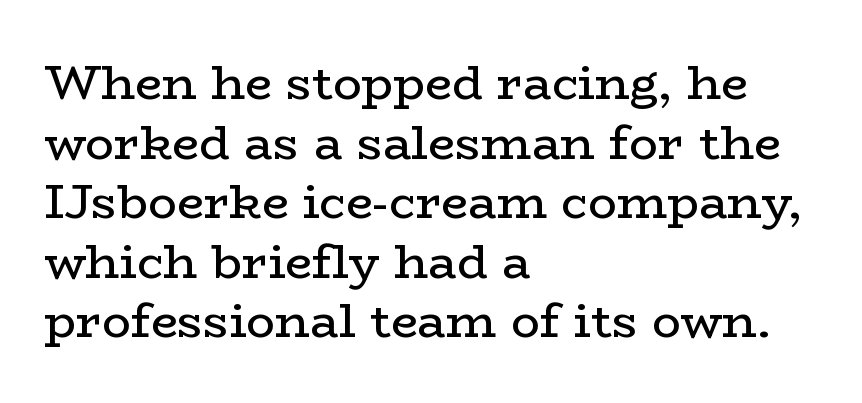
The image shows 48 px regular-weight, wide serif type, upright; set left-aligned, line spacing 1.24x, normal letter spacing, not underlined; low stroke contrast and a medium x-height.
